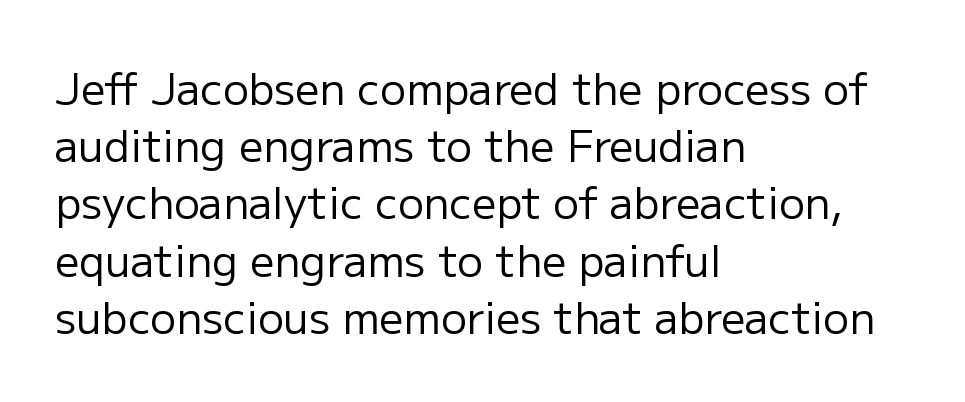
Q: Is the text bold? A: No.
Q: Is the text italic (slanted)? A: No, it is upright.
Q: Is the typeface a serif or a sans-serif typeface? A: Sans-serif.
Q: Is the text underlined? A: No.
Q: How is the paragraph aligned? A: Left-aligned.
Q: Is the spacing between letters normal or unusually wide? A: Normal.
Q: Is the spacing between lines tight, normal or loose? A: Normal.
Q: Width (condensed, normal, or wide)? A: Normal.
Q: Stroke contrast? A: Low.
Q: x-height? A: Medium.
Q: Monospaced? A: No.
